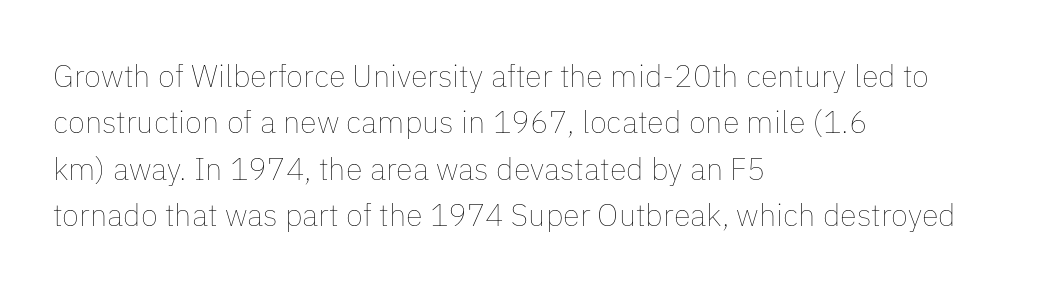
The passage shown is typed in a proportional face where columns would drift. No heavy texture on the line: the type isn't bold. Short note: letters normally spaced. The setting favours the left margin, as ordinary paragraphs usually do. Italic: no, the glyphs are upright roman.
